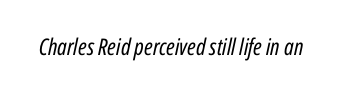
Q: Is the text bold? A: No.
Q: Is the text italic (slanted)? A: Yes, it leans right by about 12 degrees.
Q: Is the text underlined? A: No.
Q: Is the spacing between letters normal or unusually wide? A: Normal.
